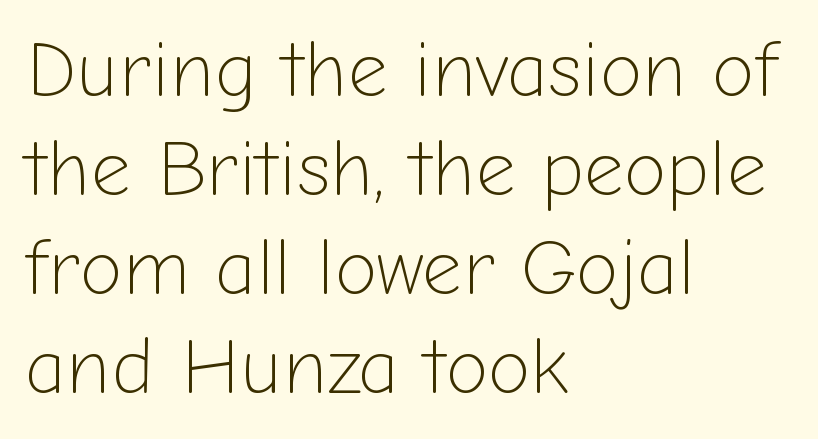
The typeface chosen for these lines omits serifs. The rendering anchors every line to the left-hand side. Beneath every word, the page is bare. No extra ink here — the face is not bold.
